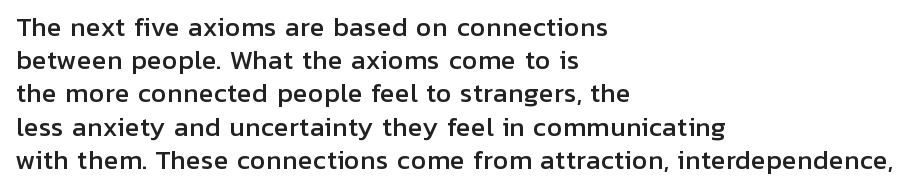
{"italic": "no", "underline": "no", "align": "left", "line_spacing": "normal", "line_spacing_ratio": 1.33, "letter_spacing": "normal", "letter_spacing_em": 0.0, "glyph_px": 25}
